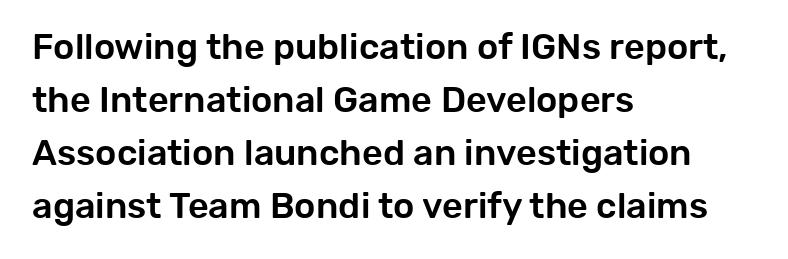
The image shows 36 px sans-serif type, upright; set left-aligned, normal line spacing (1.47x), normal letter spacing, not underlined; low stroke contrast and a medium x-height.
